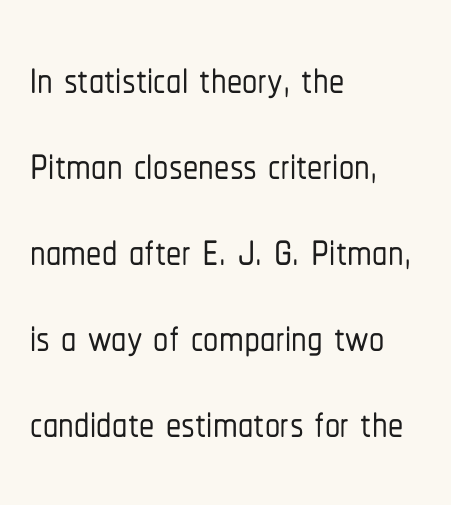
Nobody drew a line under any word here. Proportional: the letters do not fall into vertical columns. Compared with typical body copy, the letter spacing here is the same. Nothing sits at the stroke ends, so this counts as sans-serif. Leading: standard. One-word summary of the alignment: left.
